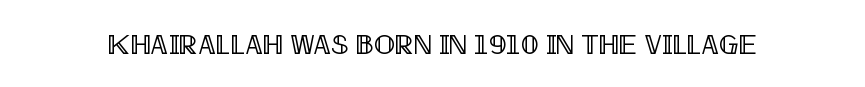
The image shows 28 px condensed type, upright; set normal letter spacing, not underlined; a large x-height.
